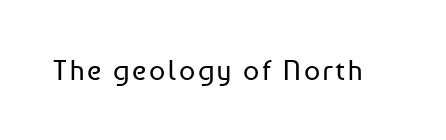
A typesetter would call this proportional, since set widths differ per character. Nope, no serifs anywhere on these letters. Posture: upright roman. The string is rendered with underlining switched off. Stems and bowls with no extra thickness — not bold.
